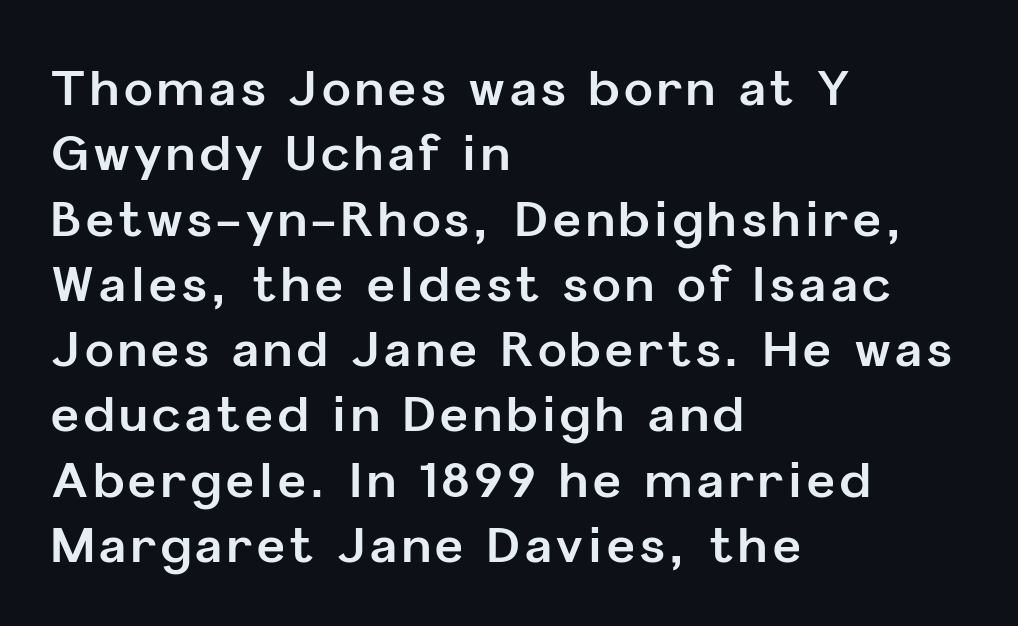
If you drew a line through each stem, it would be perfectly vertical. Pretty heavy lettering here — definitely bold. Font category for this specimen: sans-serif. The lines sit at an ordinary, default distance from one another. The passage shown is typed in a proportional face where columns would drift.
